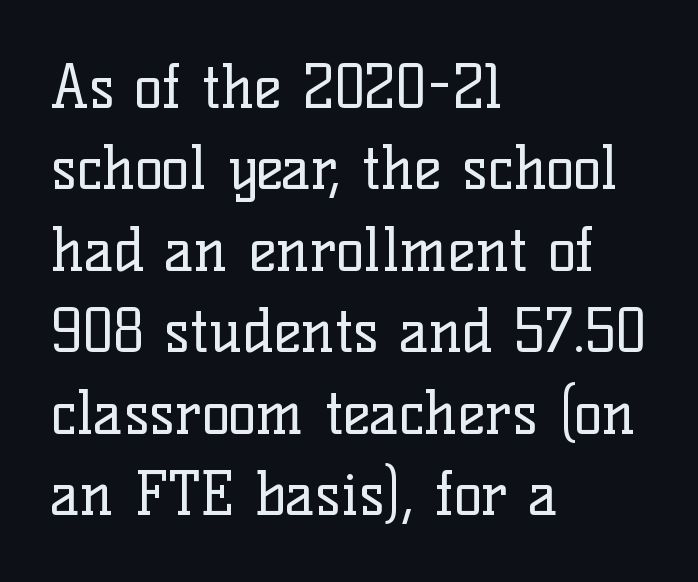
This is the regular roman posture of the typeface. Alignment: flush left. The lines sit at an ordinary, default distance from one another. Look at the bottom of the vertical strokes: they flare into serifs here. Plain, unruled lines of type. Is this a fixed-width face? No — the glyphs have proportional, varying widths.
